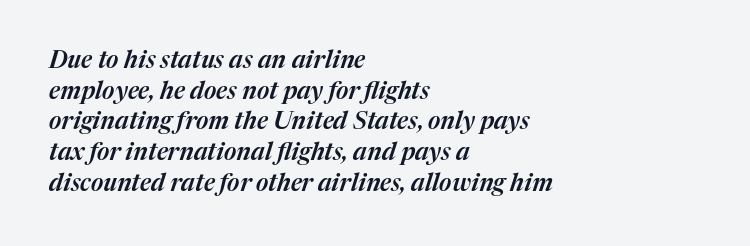
There is no visible air inserted between adjacent glyphs. The paragraph has a hard left edge and a soft right edge. Emphasis-style slanted type is in use. The string is rendered with underlining switched off. Successive baselines arrive at the customary interval.
